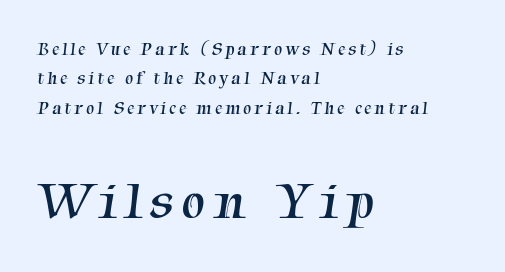
You can tell from the footed stems that serif type was used. Two sizes are in play, and the larger belongs to the second block. Typeset ragged right — the left edge is the straight one. No heavy texture on the line: the type isn't bold. In terms of leading, this rendering sits right in the middle. Words float on clear page, feet unadorned.
